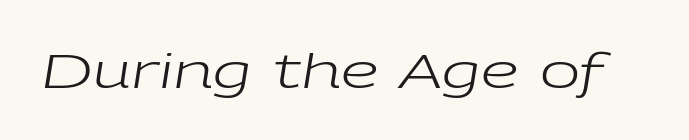
The image shows 48 px regular-weight, wide type, italic (leaning right); set normal letter spacing, not underlined; low stroke contrast and a medium x-height.
